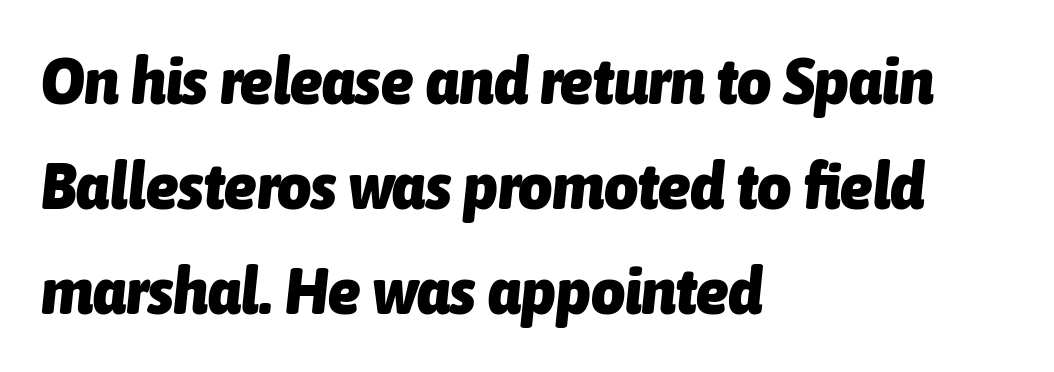
{"italic": "yes", "lean": "right", "slant_degrees": 6, "bold": "yes", "weight": "heavy", "width": "condensed", "stroke_contrast": "low", "x_height": "medium", "monospaced": "no", "underline": "no", "align": "left", "line_spacing": "normal", "line_spacing_ratio": 1.59, "letter_spacing": "normal", "letter_spacing_em": 0.0, "glyph_px": 66}
